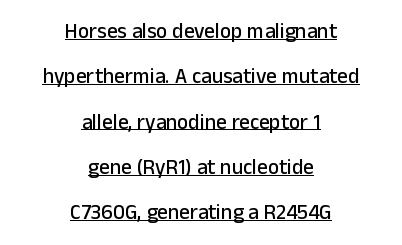
{"italic": "no", "underline": "yes", "align": "center", "line_spacing": "loose", "line_spacing_ratio": 2.16, "letter_spacing": "normal", "letter_spacing_em": 0.0, "glyph_px": 21}
